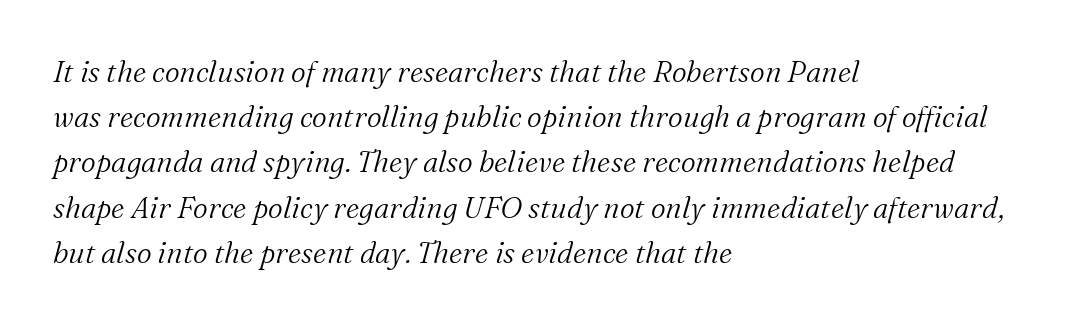
Weight: in the light-to-regular range. You could not count columns in this text — the font is proportionally spaced. This rendering features lettering with no underline. The lines are quadded left.
